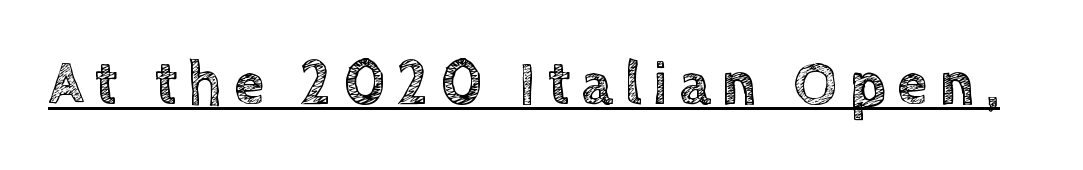
Q: Is the text italic (slanted)? A: No, it is upright.
Q: Is the text underlined? A: Yes.
Q: Width (condensed, normal, or wide)? A: Normal.
Q: x-height? A: Large.
Q: Monospaced? A: No.
